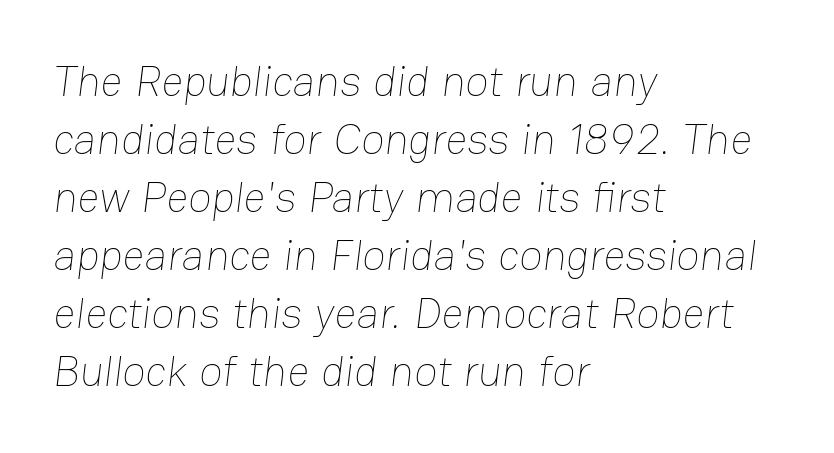
The image shows 43 px thin type; set left-aligned, normal line spacing (1.35x), normal letter spacing, not underlined; low stroke contrast and a medium x-height.
